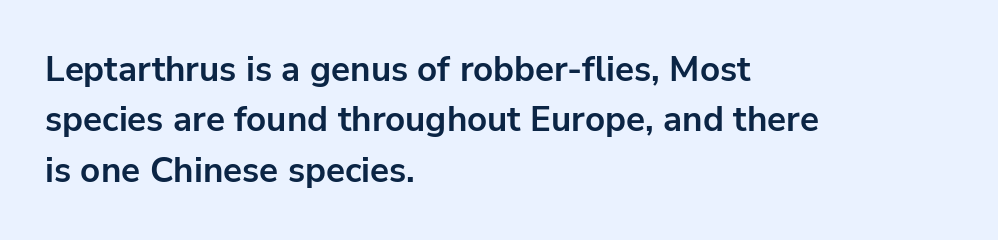
{"serif": "no", "italic": "no", "bold": "yes", "weight": "bold", "width": "normal", "stroke_contrast": "low", "x_height": "medium", "monospaced": "no", "underline": "no", "align": "left", "line_spacing": "normal", "line_spacing_ratio": 1.44, "letter_spacing": "normal", "letter_spacing_em": 0.0, "glyph_px": 35}
